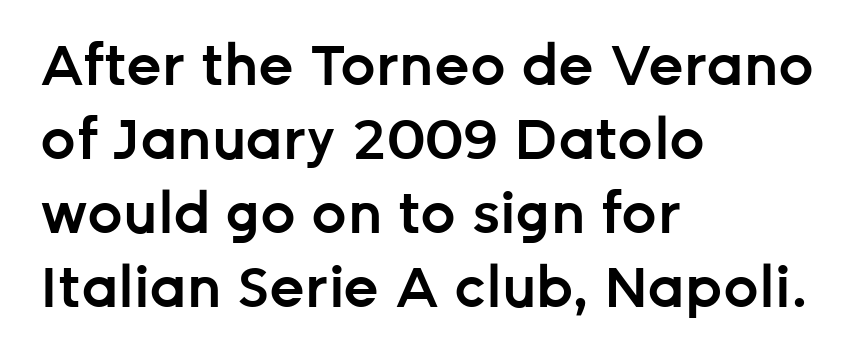
The typesetting leans somewhat heavy: a semibold. Unmarked baselines from the first word to the last. Character widths vary here, with narrow letters taking less room than wide ones. The rendering anchors every line to the left-hand side. Does the type have serifs? No, each stem ends abruptly.
